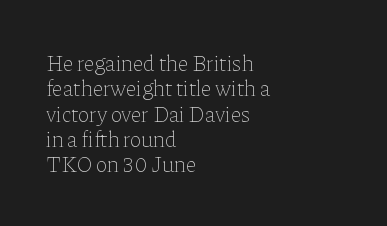
{"italic": "no", "bold": "no", "underline": "no", "align": "left", "line_spacing": "tight", "line_spacing_ratio": 1.15, "letter_spacing": "normal", "letter_spacing_em": 0.0, "glyph_px": 22}
